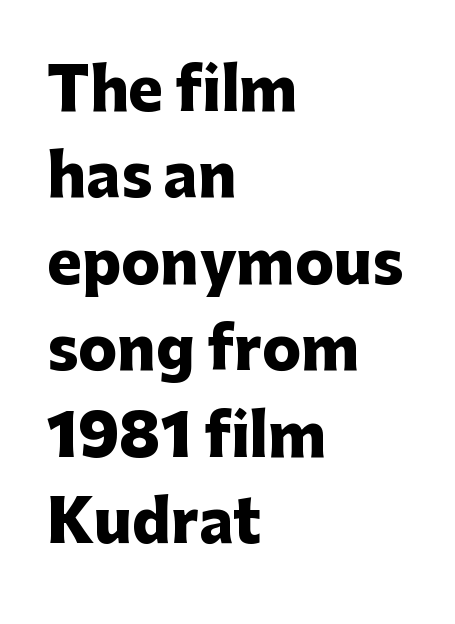
The image shows 58 px heavy sans-serif type, upright; set left-aligned, normal line spacing (1.49x), normal letter spacing, not underlined; low stroke contrast and a medium x-height.
